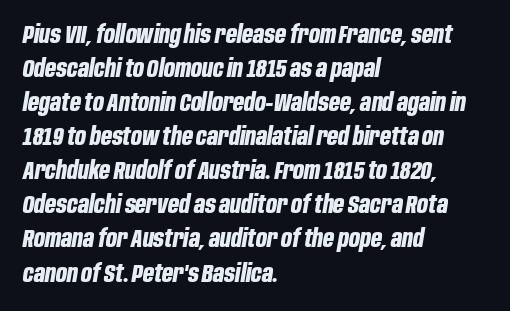
Rendered with sloped, italic letterforms. These lines stack with their left ends in a neat column. Notice how thick the strokes are: this is what a full bold looks like. Lines of text with bare space underneath. The vertical gap from one line to the next is medium.
